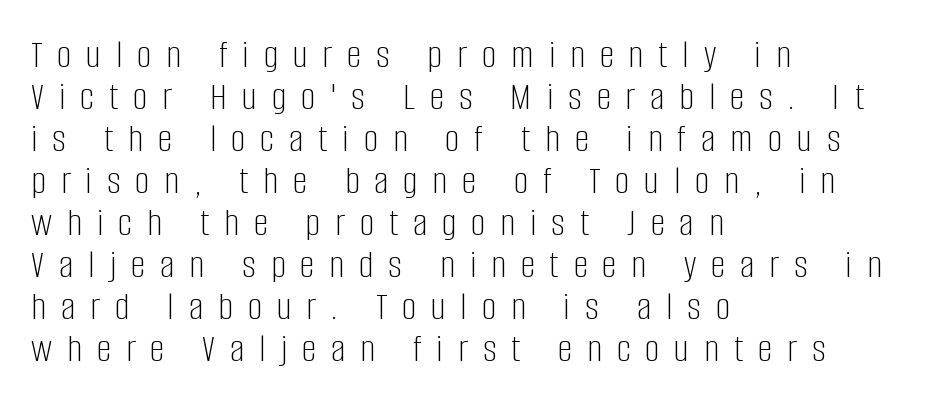
The image shows 40 px light, condensed sans-serif type, upright; set left-aligned, tight line spacing (1.05x), unusually wide letter spacing (+0.38 em), not underlined; low stroke contrast and a large x-height.
